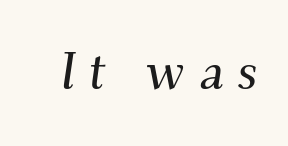
What kind of face is this? One with serifs. The tracking jumps out immediately: characters are airy and widely separated. The passage shown is not underscored anywhere. These lines are rendered in a variable-pitch font. This sample uses an oblique cut, with every glyph tilted off the vertical.
